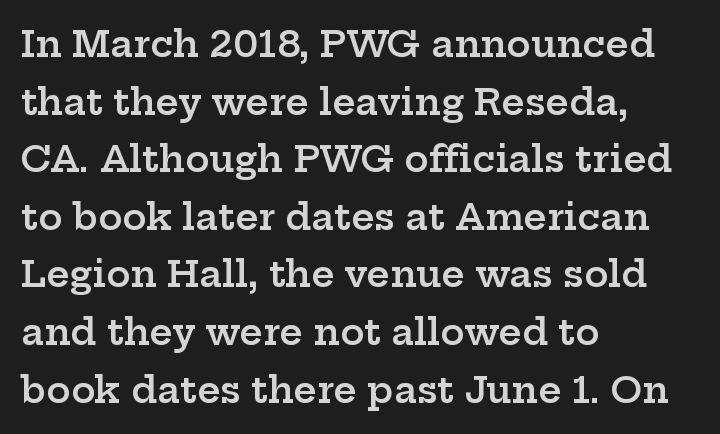
The image shows 36 px semibold, wide serif type, upright; set left-aligned, normal line spacing (1.6x), normal letter spacing, not underlined; low stroke contrast and a medium x-height.
